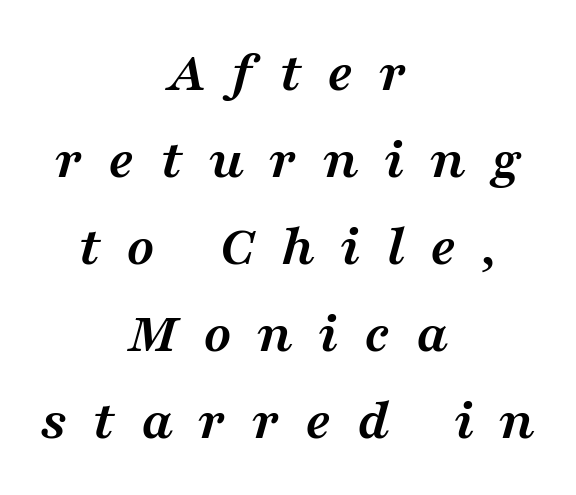
Note the varied advance widths — an 'i' is clearly narrower than an 'm'. Classification — serif. The letterforms stand isolated, each surrounded by extra space. Posture: slanted.
